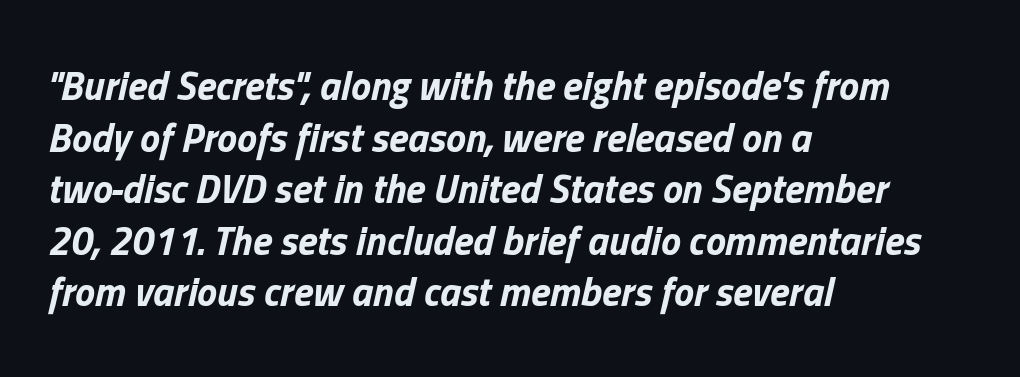
Q: Is the text bold? A: Yes.
Q: Is the text italic (slanted)? A: Yes, it leans right by about 13 degrees.
Q: Is the text underlined? A: No.
Q: How is the paragraph aligned? A: Left-aligned.
Q: Is the spacing between letters normal or unusually wide? A: Normal.
Q: Is the spacing between lines tight, normal or loose? A: Normal.
Q: Width (condensed, normal, or wide)? A: Normal.
Q: Stroke contrast? A: Low.
Q: x-height? A: Medium.
Q: Monospaced? A: No.
